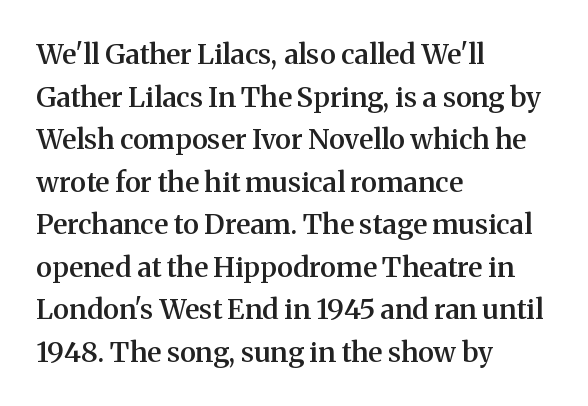
{"serif": "yes", "italic": "no", "bold": "semi", "weight": "semibold", "width": "normal", "stroke_contrast": "medium", "x_height": "medium", "monospaced": "no", "underline": "no", "align": "left", "line_spacing": "normal", "line_spacing_ratio": 1.52, "letter_spacing": "normal", "letter_spacing_em": 0.0, "glyph_px": 28}
